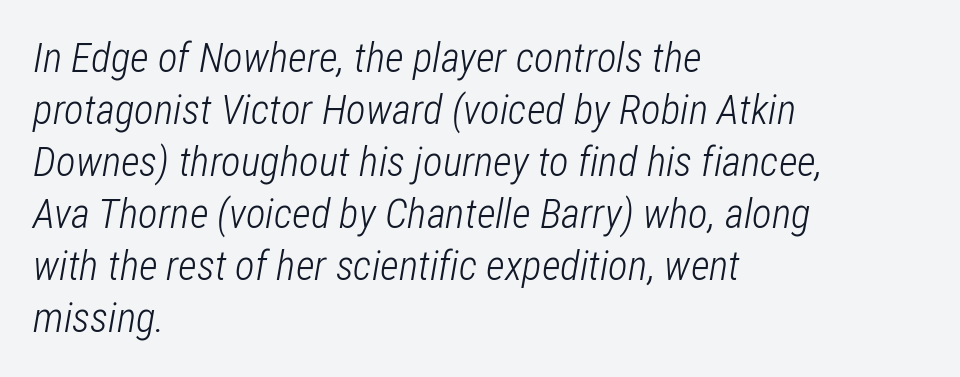
{"italic": "yes", "lean": "right", "slant_degrees": 12, "bold": "no", "weight": "light", "width": "condensed", "stroke_contrast": "low", "x_height": "medium", "monospaced": "no", "underline": "no", "align": "left", "line_spacing": "normal", "line_spacing_ratio": 1.27, "letter_spacing": "normal", "letter_spacing_em": 0.0, "glyph_px": 41}
